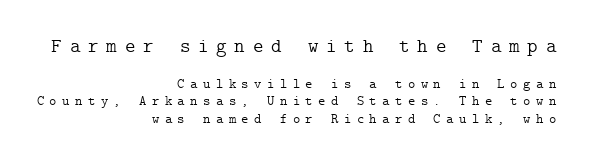
{"italic": "no", "bold": "no", "underline": "no", "align": "right", "line_spacing_ratio": 1.24, "letter_spacing": "wide", "letter_spacing_em": 0.39, "larger_block": "first", "size_ratio": 1.43, "glyph_px": 20}
